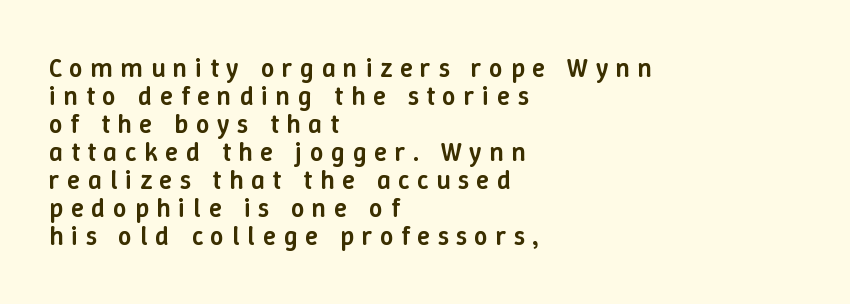
The image shows 27 px text type, upright; set left-aligned, tight line spacing (1.04x), unusually wide letter spacing (+0.28 em), not underlined.
